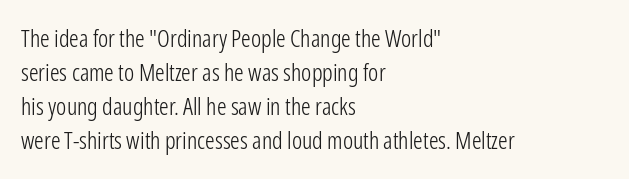
The image shows 24 px text type, upright; set left-aligned, normal line spacing (1.42x), normal letter spacing, not underlined.
